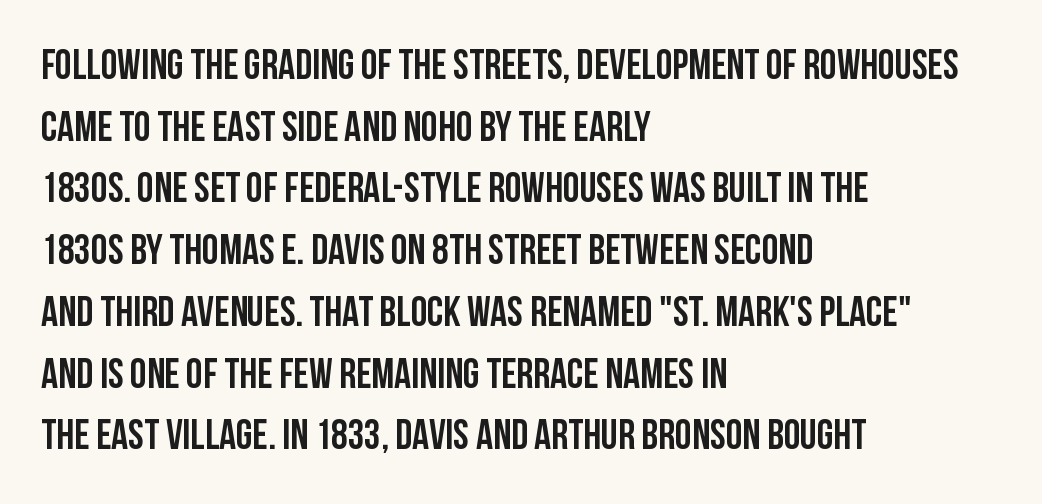
The image shows 42 px condensed sans-serif type, upright; set left-aligned, normal line spacing (1.47x), normal letter spacing, not underlined; low stroke contrast and a large x-height.
